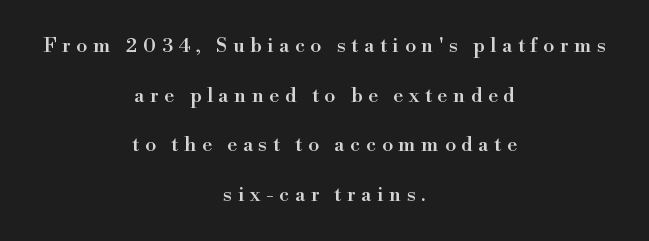
Typeset on center — no edge is straight. Quick note: not italic, upright. The rendering uses a large line-height, opening up the rows. Each row of text sits above clean, open space.
